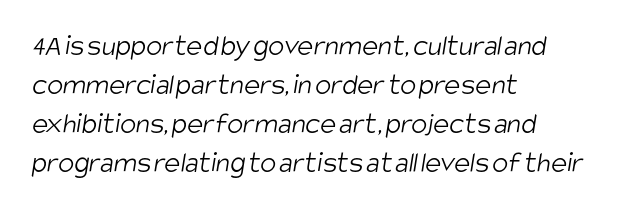
{"serif": "no", "bold": "no", "weight": "light", "width": "condensed", "stroke_contrast": "low", "x_height": "large", "monospaced": "no", "underline": "no", "align": "left", "line_spacing": "normal", "line_spacing_ratio": 1.3, "letter_spacing": "normal", "letter_spacing_em": 0.0, "glyph_px": 30}
